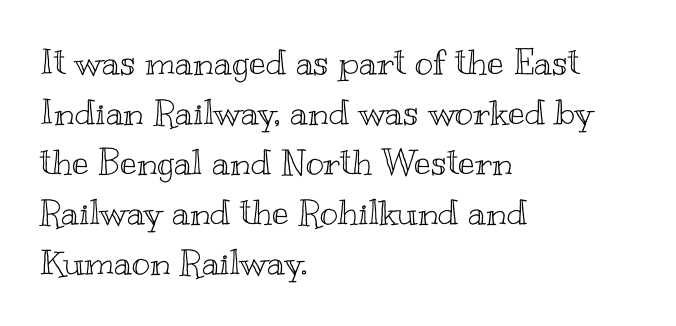
Vertical spacing — default. Default kerning and tracking; the words read as compact shapes. Every character sits straight up, as roman type does. Each line starts at the same left margin while the right side varies. The passage shown is typed in a proportional face where columns would drift. Glance below the letters and you will spot only blank space.
